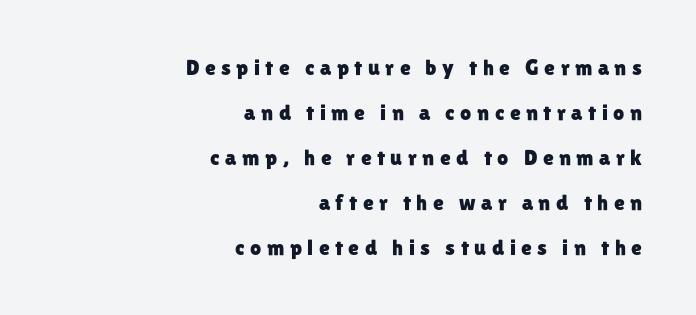
Q: Is the text italic (slanted)? A: No, it is upright.
Q: Is the text underlined? A: No.
Q: How is the paragraph aligned? A: Right-aligned.
Q: Is the spacing between letters normal or unusually wide? A: Unusually wide.
Q: Is the spacing between lines tight, normal or loose? A: Loose.
